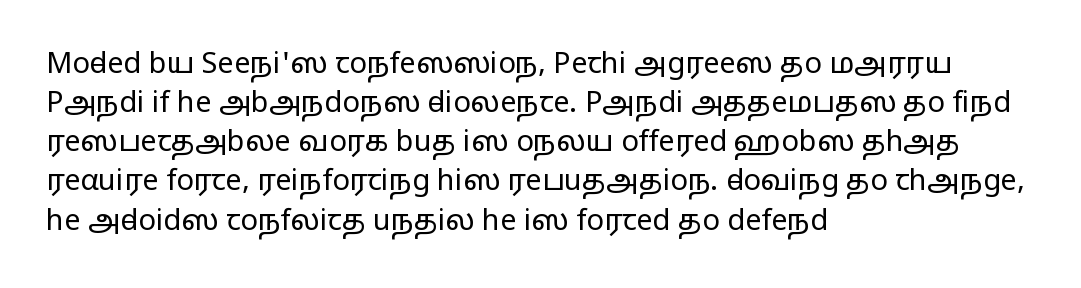
{"serif": "no", "italic": "no", "bold": "no", "weight": "regular", "width": "wide", "stroke_contrast": "low", "x_height": "medium", "monospaced": "no", "underline": "no", "align": "left", "line_spacing": "normal", "line_spacing_ratio": 1.35, "letter_spacing": "normal", "letter_spacing_em": 0.0, "glyph_px": 29}
